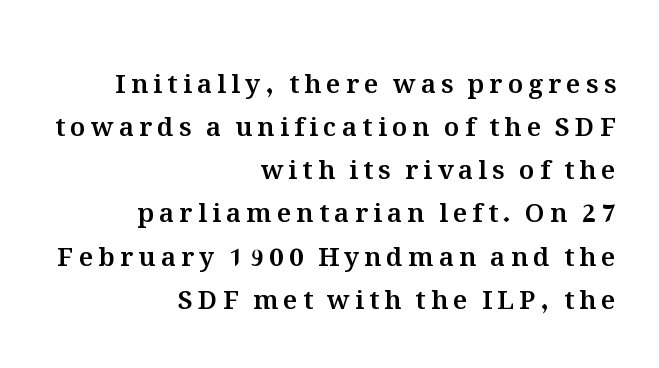
Q: Is the text italic (slanted)? A: No, it is upright.
Q: Is the text underlined? A: No.
Q: How is the paragraph aligned? A: Right-aligned.
Q: Is the spacing between letters normal or unusually wide? A: Unusually wide.
Q: Is the spacing between lines tight, normal or loose? A: Normal.
